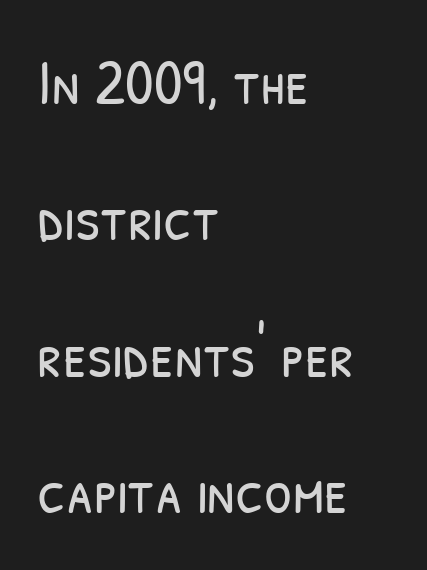
The image shows 64 px light, condensed sans-serif type; set left-aligned, loose line spacing (2.13x), normal letter spacing, not underlined; low stroke contrast and a medium x-height.
